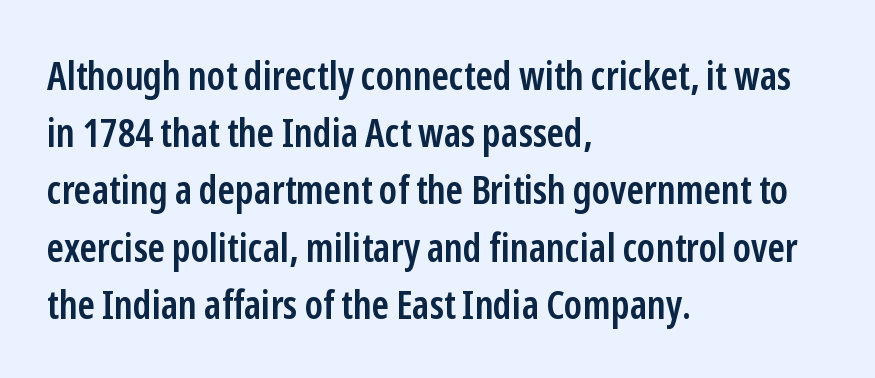
The gap between lines stays unmarked. If you drew a line through each stem, it would be perfectly vertical. Proportional: the letters do not fall into vertical columns. Unlike a traditional serif, this face leaves its strokes unadorned. Look at the tracking — it's just the regular setting, nothing added. Firm but not heavy-handed strokes: this text is semibold.
